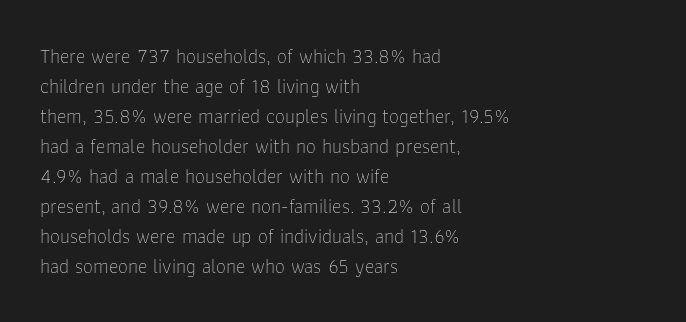
Q: Is the text bold? A: No.
Q: Is the text italic (slanted)? A: No, it is upright.
Q: Is the text underlined? A: No.
Q: How is the paragraph aligned? A: Left-aligned.
Q: Is the spacing between letters normal or unusually wide? A: Normal.
Q: Is the spacing between lines tight, normal or loose? A: Normal.
